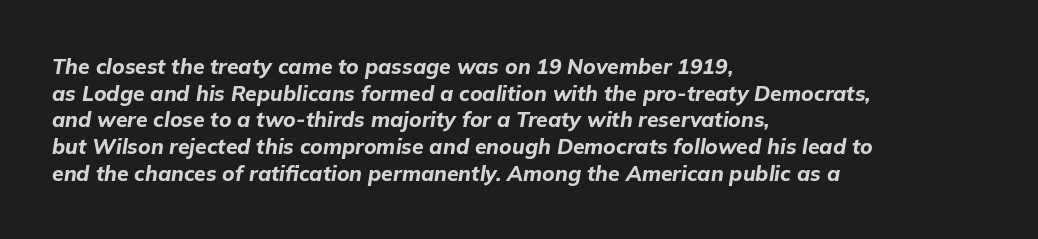
Q: Is the text bold? A: Yes.
Q: Is the text italic (slanted)? A: Yes, it leans right by about 9 degrees.
Q: Is the text underlined? A: No.
Q: How is the paragraph aligned? A: Left-aligned.
Q: Is the spacing between letters normal or unusually wide? A: Normal.
Q: Is the spacing between lines tight, normal or loose? A: Normal.
